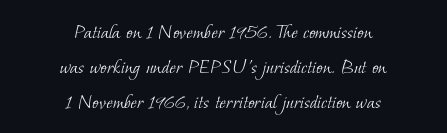
Baseline-to-baseline distance is the conventional proportion of letter height. If you folded the block vertically in half, each line would mirror itself in length. Is the type heavy? It reads as light-to-regular instead. Nobody touched the tracking dial on this one. The baseline area is clear.
